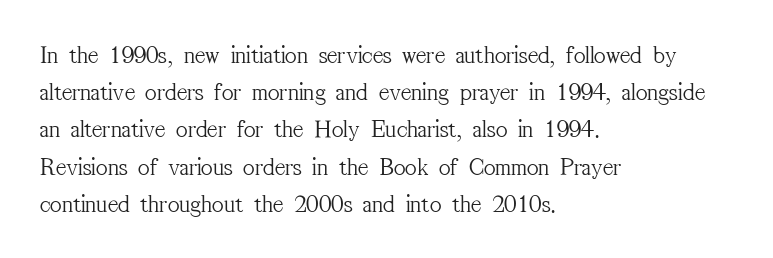
The image shows 25 px text type, upright; set left-aligned, normal line spacing (1.49x), normal letter spacing, not underlined.
